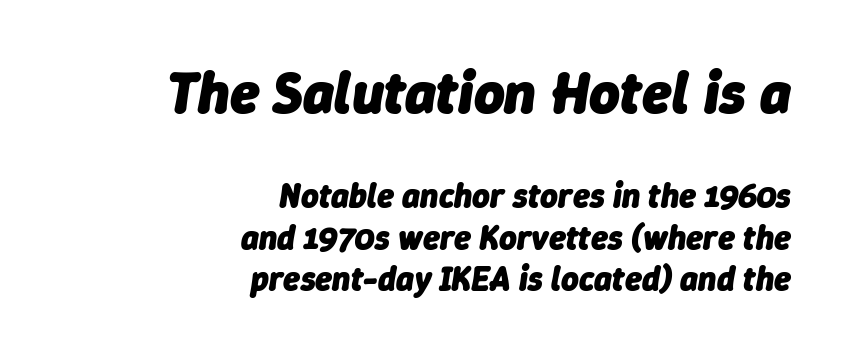
{"italic": "yes", "lean": "right", "slant_degrees": 9, "bold": "yes", "weight": "heavy", "width": "normal", "stroke_contrast": "low", "x_height": "medium", "monospaced": "no", "underline": "no", "align": "right", "line_spacing_ratio": 1.22, "letter_spacing": "normal", "letter_spacing_em": 0.0, "larger_block": "first", "size_ratio": 1.74, "glyph_px": 59}
